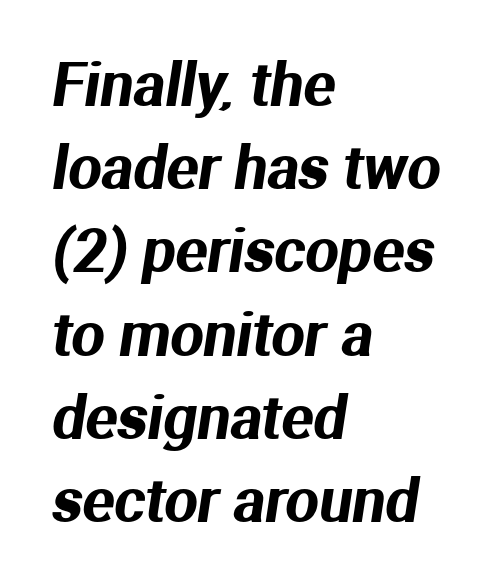
The string is rendered with underlining switched off. Caption: standard tracking, unaltered. The letters advance in unequal steps, a hallmark of proportional type. Typeset ragged right — the left edge is the straight one.
